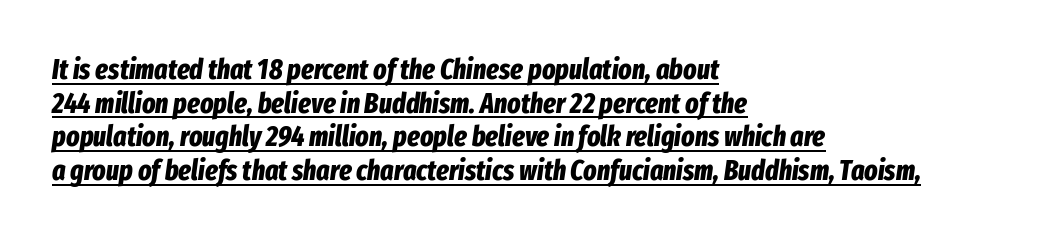
Q: Is the text bold? A: Yes.
Q: Is the text italic (slanted)? A: Yes, it leans right by about 8 degrees.
Q: Is the text underlined? A: Yes.
Q: How is the paragraph aligned? A: Left-aligned.
Q: Is the spacing between letters normal or unusually wide? A: Normal.
Q: Width (condensed, normal, or wide)? A: Condensed.
Q: Stroke contrast? A: Low.
Q: x-height? A: Medium.
Q: Monospaced? A: No.
